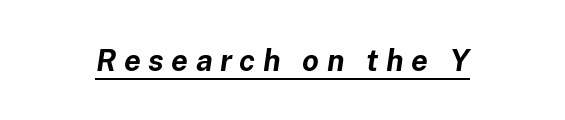
{"italic": "yes", "lean": "right", "slant_degrees": 8, "bold": "yes", "weight": "bold", "width": "normal", "stroke_contrast": "low", "x_height": "medium", "monospaced": "no", "underline": "yes", "letter_spacing": "wide", "letter_spacing_em": 0.25, "glyph_px": 30}
